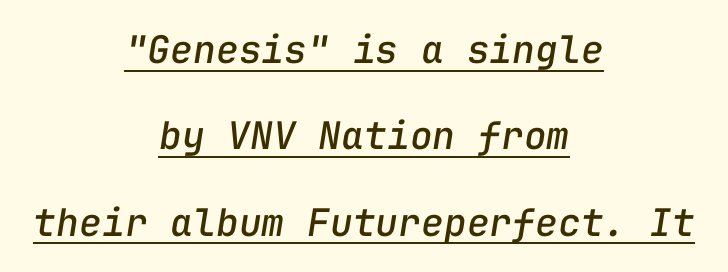
{"italic": "yes", "lean": "right", "slant_degrees": 9, "width": "normal", "stroke_contrast": "low", "x_height": "medium", "monospaced": "yes", "underline": "yes", "align": "center", "line_spacing": "loose", "line_spacing_ratio": 2.27, "letter_spacing": "normal", "letter_spacing_em": 0.0, "glyph_px": 38}
